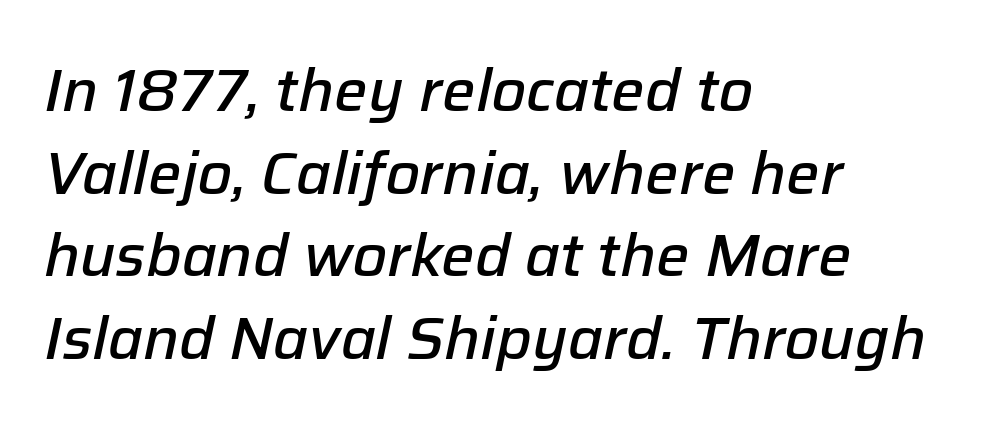
{"italic": "yes", "lean": "right", "slant_degrees": 12, "bold": "semi", "weight": "semibold", "width": "normal", "stroke_contrast": "low", "x_height": "medium", "monospaced": "no", "underline": "no", "align": "left", "line_spacing": "normal", "line_spacing_ratio": 1.4, "letter_spacing": "normal", "letter_spacing_em": 0.0, "glyph_px": 59}
